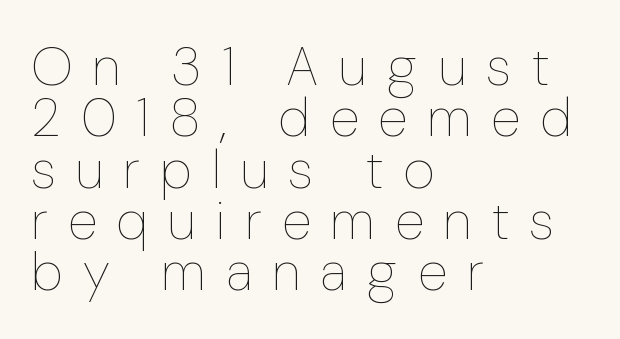
The image shows 54 px thin type, upright; set left-aligned, tight line spacing (0.95x), unusually wide letter spacing (+0.37 em), not underlined; low stroke contrast and a medium x-height.
